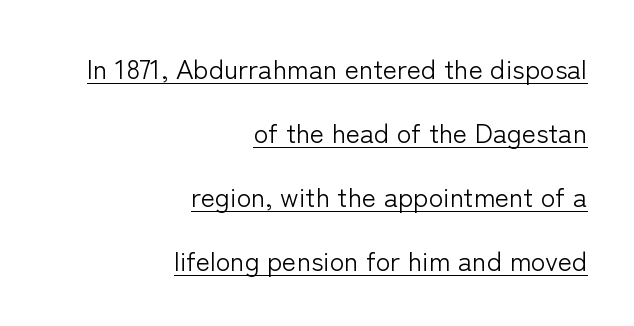
{"italic": "no", "bold": "no", "underline": "yes", "align": "right", "line_spacing": "loose", "line_spacing_ratio": 2.37, "letter_spacing": "normal", "letter_spacing_em": 0.0, "glyph_px": 27}
